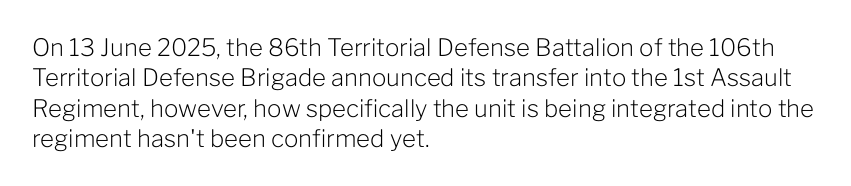
The type sits square on the baseline with zero lean. Only glyphs here, with clear space below each row. This sample is left-justified, so line endings fall wherever the words run out. Nothing unusual about the tracking: characters are spaced as the font intends. No extra ink here — the face is not bold.
